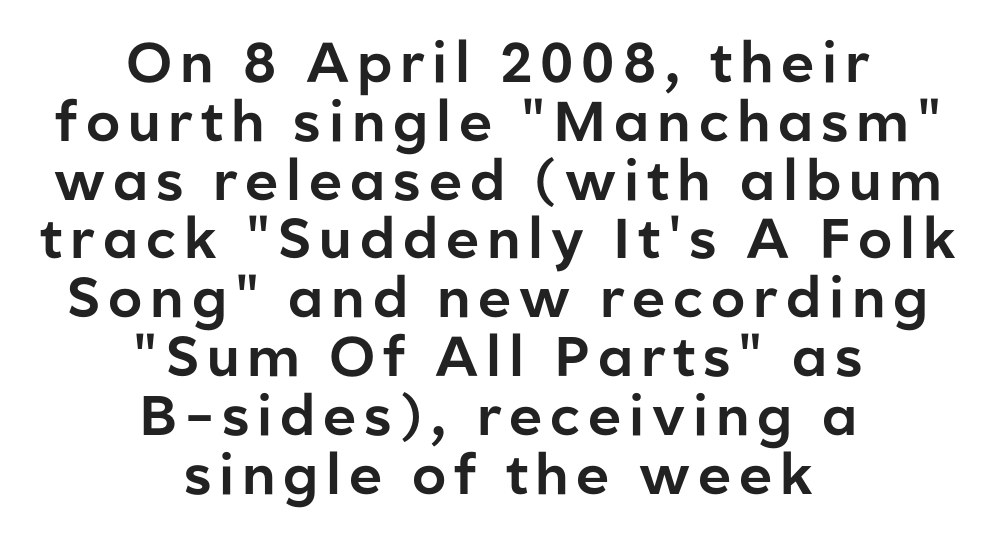
The image shows 56 px sans-serif type, upright; set centered, tight line spacing (1.05x), not underlined; low stroke contrast and a medium x-height.
